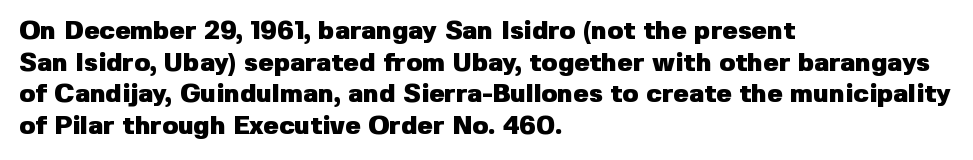
I'd describe the lettering as bold — thick and assertive. Words appear dense and cohesive because spacing is normal. Reading down the block, your eye returns to a fixed left position each line. The lettering holds an erect, upright posture throughout. Descender tails drop into unmarked territory.
